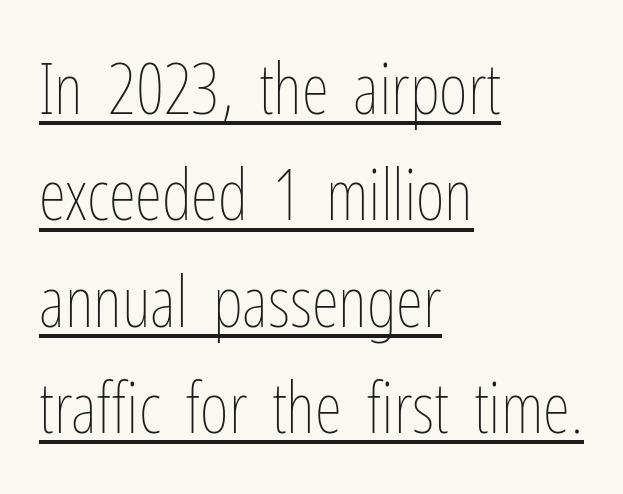
This sample uses an upright cut, with every glyph sitting square on the baseline. These lines keep a tight, regular rhythm from letter to letter. The string is rendered with underlining switched on. On a weight scale, this lands at 450 or below. The letters advance in unequal steps, a hallmark of proportional type. Reading down the block, your eye returns to a fixed left position each line.
